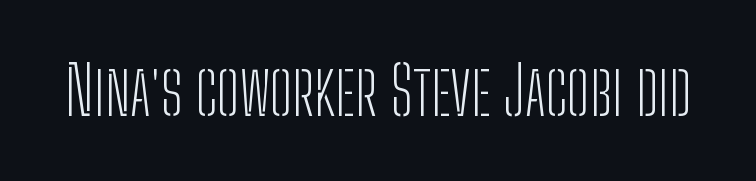
The typography opts for an upright posture over an oblique one. Nothing unusual about the tracking: characters are spaced as the font intends. No extra ink here — the face is not bold. Here the designer chose a conventional face with non-uniform glyph widths. The passage shown is not underscored anywhere.
